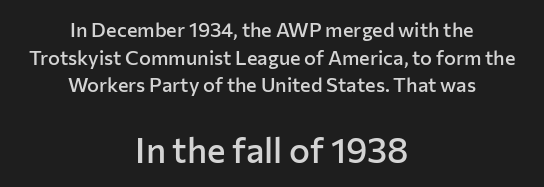
{"serif": "no", "italic": "no", "bold": "semi", "weight": "semibold", "width": "normal", "stroke_contrast": "low", "x_height": "medium", "monospaced": "no", "underline": "no", "align": "center", "line_spacing": "normal", "line_spacing_ratio": 1.38, "letter_spacing": "normal", "letter_spacing_em": 0.0, "larger_block": "second", "size_ratio": 1.75, "glyph_px": 35}
